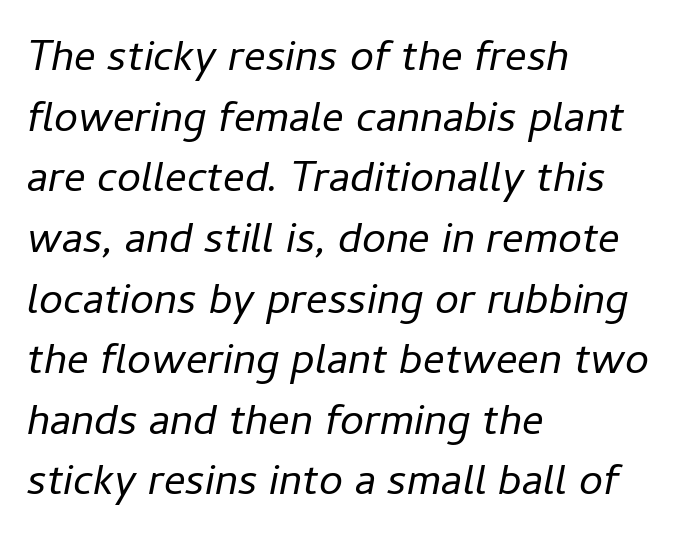
Q: Is the text bold? A: No.
Q: Is the text italic (slanted)? A: Yes, it leans right by about 11 degrees.
Q: Is the text underlined? A: No.
Q: How is the paragraph aligned? A: Left-aligned.
Q: Is the spacing between letters normal or unusually wide? A: Normal.
Q: Is the spacing between lines tight, normal or loose? A: Normal.
Q: Width (condensed, normal, or wide)? A: Normal.
Q: Stroke contrast? A: Low.
Q: x-height? A: Medium.
Q: Monospaced? A: No.
